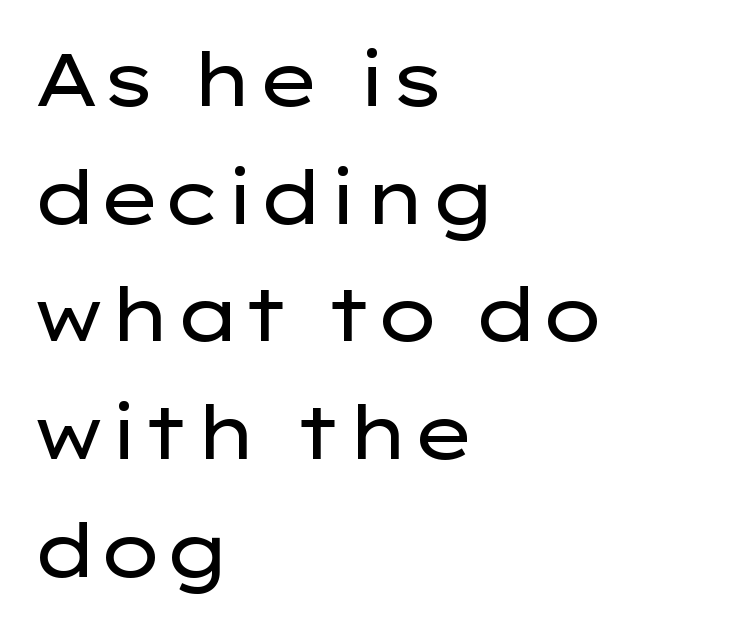
The image shows 74 px regular-weight, wide sans-serif type, upright; set left-aligned, normal line spacing (1.59x), normal letter spacing, not underlined; low stroke contrast and a medium x-height.
